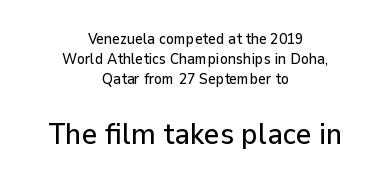
Q: Is the text italic (slanted)? A: No, it is upright.
Q: Is the typeface a serif or a sans-serif typeface? A: Sans-serif.
Q: Is the text underlined? A: No.
Q: How is the paragraph aligned? A: Centered.
Q: Is the spacing between letters normal or unusually wide? A: Normal.
Q: Is the spacing between lines tight, normal or loose? A: Normal.
Q: Which block of text is set in a larger size, the first (top) or the second (bottom)? A: The second (bottom) one.
Q: Width (condensed, normal, or wide)? A: Normal.
Q: Stroke contrast? A: Low.
Q: x-height? A: Medium.
Q: Monospaced? A: No.
